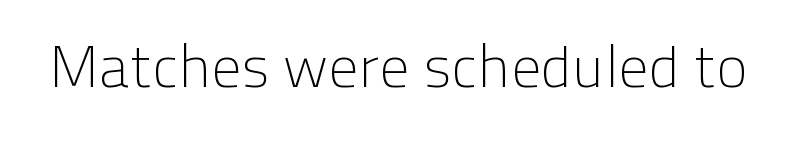
{"serif": "no", "italic": "no", "bold": "no", "weight": "light", "width": "normal", "stroke_contrast": "low", "x_height": "medium", "monospaced": "no", "underline": "no", "letter_spacing": "normal", "letter_spacing_em": 0.0, "glyph_px": 59}
